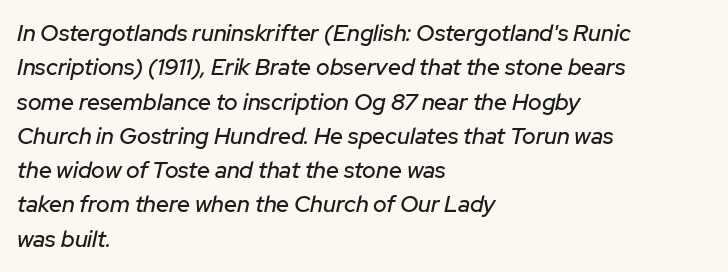
Compared with ordinary roman type, these characters are visibly tilted. A student would call this left alignment; a typographer would say flush left, rag right. Look at the tracking — it's just the regular setting, nothing added. Clear beneath every line of the passage. These lines sit exactly where default settings would place them.
